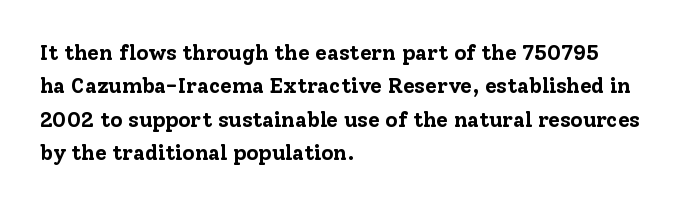
{"italic": "no", "bold": "yes", "underline": "no", "align": "left", "line_spacing": "normal", "line_spacing_ratio": 1.59, "letter_spacing": "normal", "letter_spacing_em": 0.0, "glyph_px": 21}
